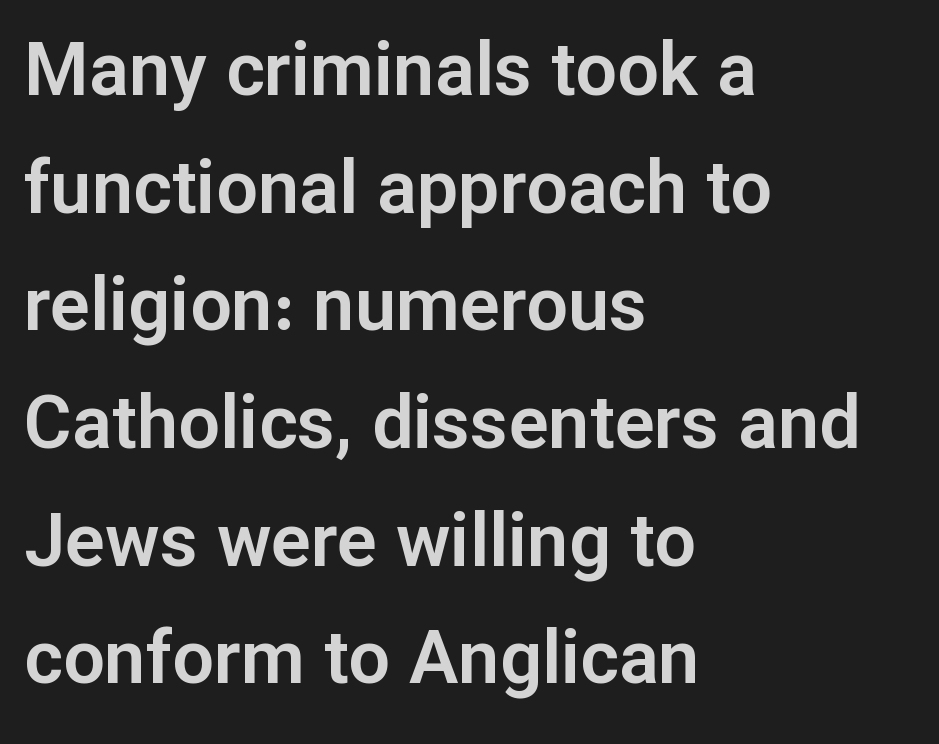
The image shows 74 px sans-serif type, upright; set left-aligned, normal line spacing (1.59x), normal letter spacing, not underlined; low stroke contrast and a medium x-height.
